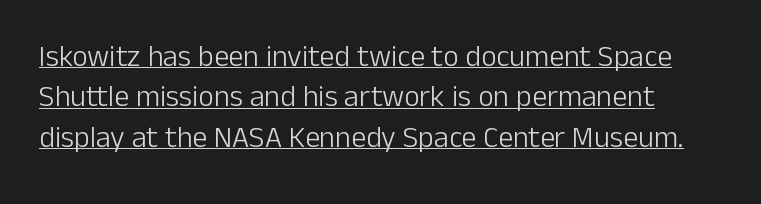
The image shows 30 px light sans-serif type, upright; set normal line spacing (1.35x), normal letter spacing, underlined; low stroke contrast and a medium x-height.
